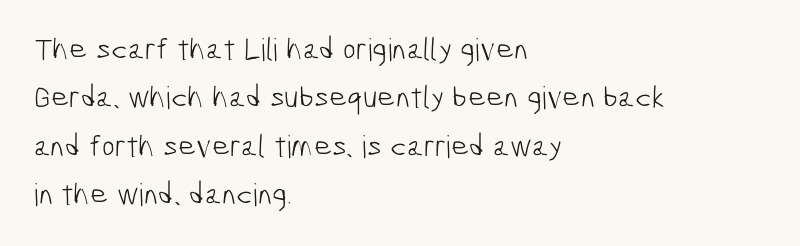
The passage shown is typeset with a sans-serif family. Honestly, the row spacing looks completely unremarkable. Descender tails drop into unmarked territory. Spacing verdict: proportional, widths tailored to each character. Honestly, the letter spacing is just normal — you wouldn't notice it.
